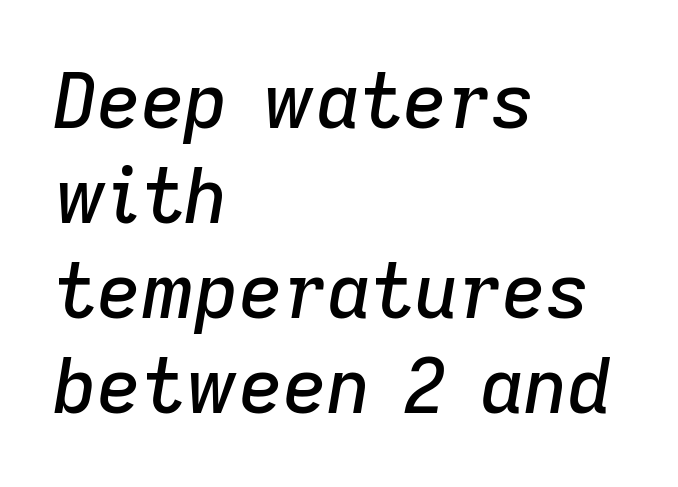
Q: Is the text italic (slanted)? A: Yes, it leans right by about 9 degrees.
Q: Is the text underlined? A: No.
Q: How is the paragraph aligned? A: Left-aligned.
Q: Is the spacing between letters normal or unusually wide? A: Normal.
Q: Is the spacing between lines tight, normal or loose? A: Normal.
Q: Width (condensed, normal, or wide)? A: Normal.
Q: Stroke contrast? A: Low.
Q: x-height? A: Medium.
Q: Monospaced? A: No.
